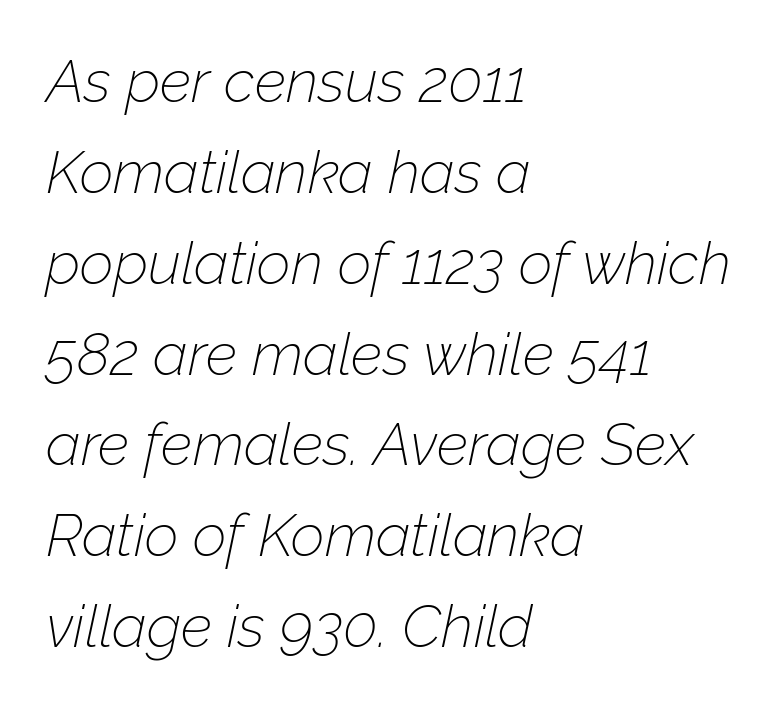
Which margin do the lines hug? The left one — the right edge is uneven. Bare-footed words on every line. Compared with ordinary roman type, these characters are visibly tilted. Note the varied advance widths — an 'i' is clearly narrower than an 'm'. Is the letter spacing exaggerated? No — it looks like the ordinary default. The passage shown stacks its lines at a standard gap.
